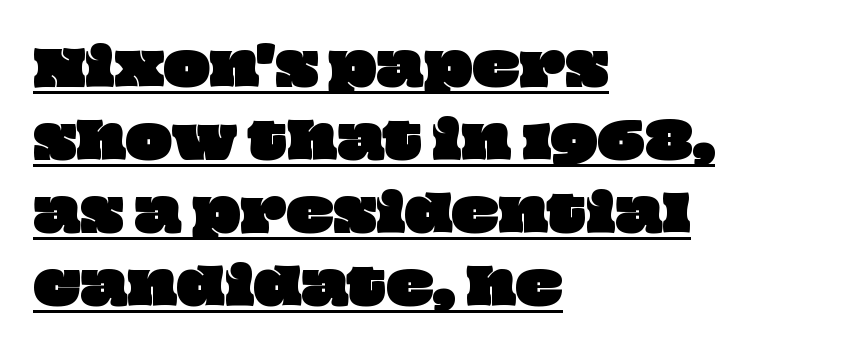
{"width": "wide", "stroke_contrast": "low", "x_height": "large", "monospaced": "no", "underline": "yes", "align": "left", "line_spacing": "normal", "line_spacing_ratio": 1.49, "letter_spacing": "normal", "letter_spacing_em": 0.0, "glyph_px": 49}
